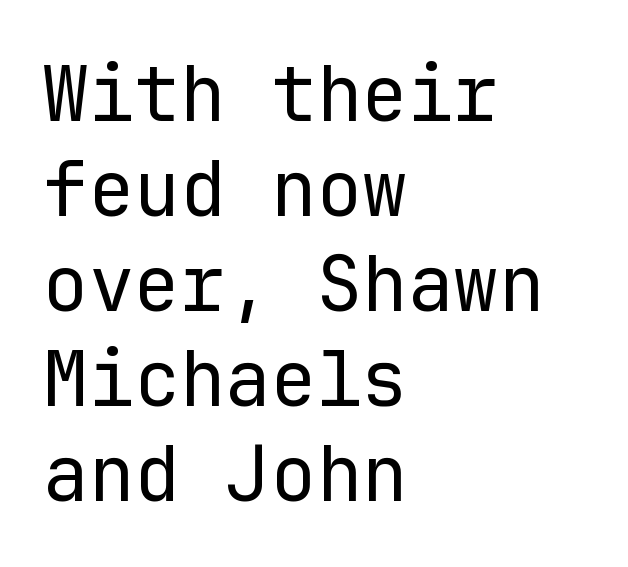
Q: Is the text bold? A: No.
Q: Is the text italic (slanted)? A: No, it is upright.
Q: Is the typeface a serif or a sans-serif typeface? A: Sans-serif.
Q: Is the text underlined? A: No.
Q: How is the paragraph aligned? A: Left-aligned.
Q: Is the spacing between letters normal or unusually wide? A: Normal.
Q: Is the spacing between lines tight, normal or loose? A: Normal.
Q: Width (condensed, normal, or wide)? A: Normal.
Q: Stroke contrast? A: Low.
Q: x-height? A: Medium.
Q: Monospaced? A: Yes.
